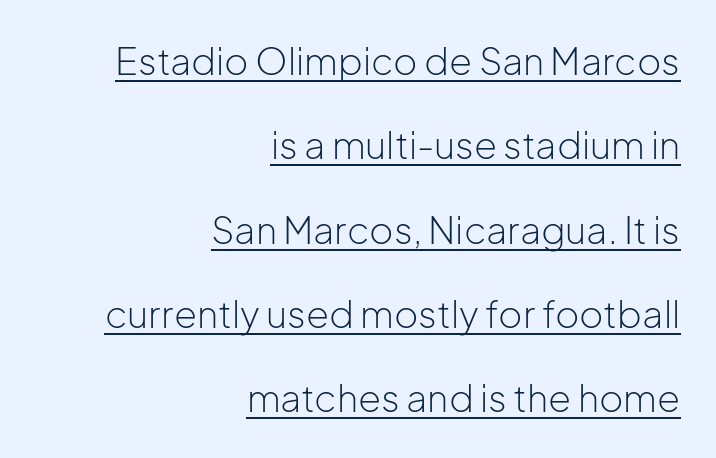
{"serif": "no", "italic": "no", "bold": "no", "weight": "light", "width": "normal", "stroke_contrast": "low", "x_height": "medium", "monospaced": "no", "underline": "yes", "align": "right", "line_spacing": "loose", "line_spacing_ratio": 2.28, "letter_spacing": "normal", "letter_spacing_em": 0.0, "glyph_px": 37}
